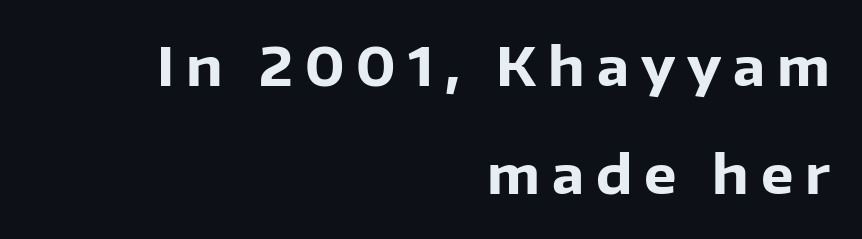
Q: Is the text bold? A: Yes.
Q: Is the text italic (slanted)? A: No, it is upright.
Q: Is the typeface a serif or a sans-serif typeface? A: Sans-serif.
Q: Is the text underlined? A: No.
Q: How is the paragraph aligned? A: Right-aligned.
Q: Is the spacing between letters normal or unusually wide? A: Unusually wide.
Q: Is the spacing between lines tight, normal or loose? A: Loose.
Q: Width (condensed, normal, or wide)? A: Normal.
Q: Stroke contrast? A: Low.
Q: x-height? A: Medium.
Q: Monospaced? A: No.
